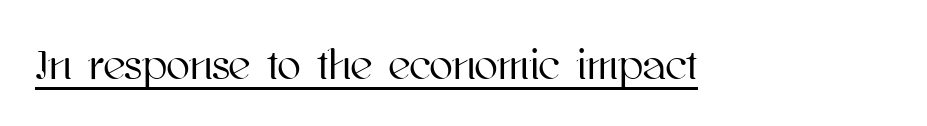
{"italic": "no", "width": "normal", "stroke_contrast": "high", "x_height": "medium", "monospaced": "no", "underline": "yes", "letter_spacing": "normal", "letter_spacing_em": 0.0, "glyph_px": 43}
